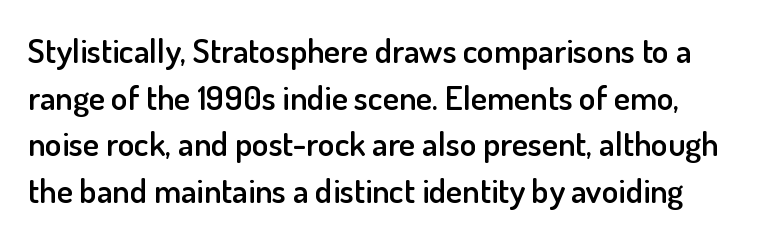
This rendering features lettering with no underline. The line texture is even and compact thanks to regular tracking. Unlike italic type, these characters show no tilt at all. The rendering uses natural spacing where letterforms have individual widths. Regular leading. Weight: semibold (demi).
